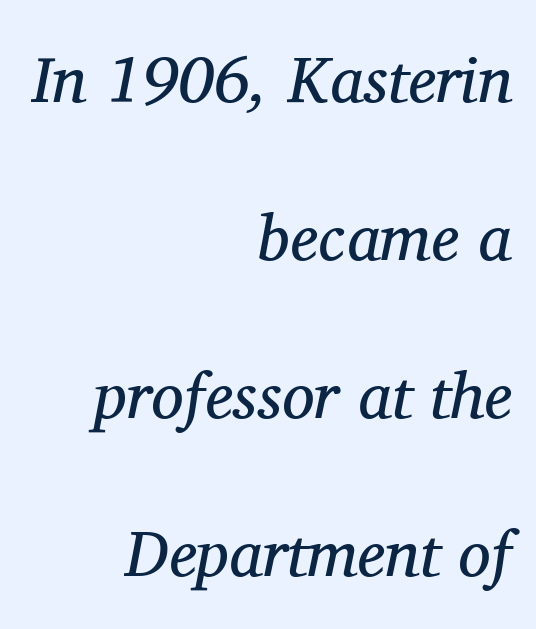
{"serif": "yes", "italic": "yes", "lean": "right", "slant_degrees": 11, "bold": "no", "weight": "regular", "width": "normal", "stroke_contrast": "medium", "x_height": "medium", "monospaced": "no", "underline": "no", "align": "right", "line_spacing": "loose", "line_spacing_ratio": 2.43, "letter_spacing": "normal", "letter_spacing_em": 0.0, "glyph_px": 65}
